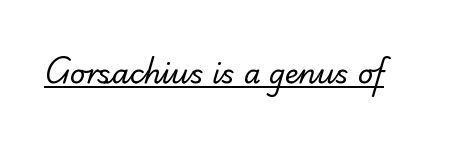
Q: Is the text bold? A: No.
Q: Is the text underlined? A: Yes.
Q: Is the spacing between letters normal or unusually wide? A: Normal.
